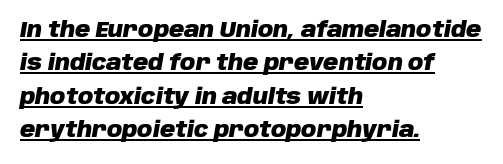
The image shows 21 px bold type, italic (leaning right); set left-aligned, normal line spacing (1.59x), normal letter spacing, underlined.
